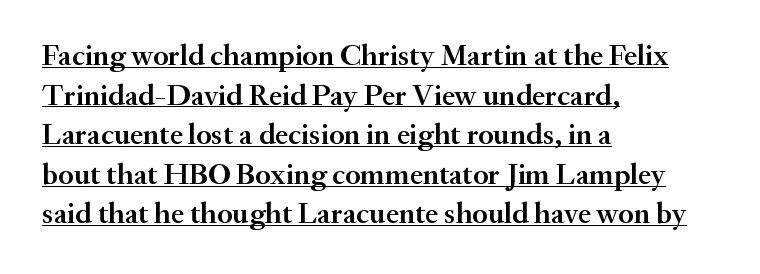
Q: Is the text bold? A: Semi-bold.
Q: Is the text italic (slanted)? A: No, it is upright.
Q: Is the typeface a serif or a sans-serif typeface? A: Serif.
Q: Is the text underlined? A: Yes.
Q: How is the paragraph aligned? A: Left-aligned.
Q: Is the spacing between letters normal or unusually wide? A: Normal.
Q: Is the spacing between lines tight, normal or loose? A: Normal.
Q: Width (condensed, normal, or wide)? A: Normal.
Q: Stroke contrast? A: Medium.
Q: x-height? A: Small.
Q: Monospaced? A: No.
